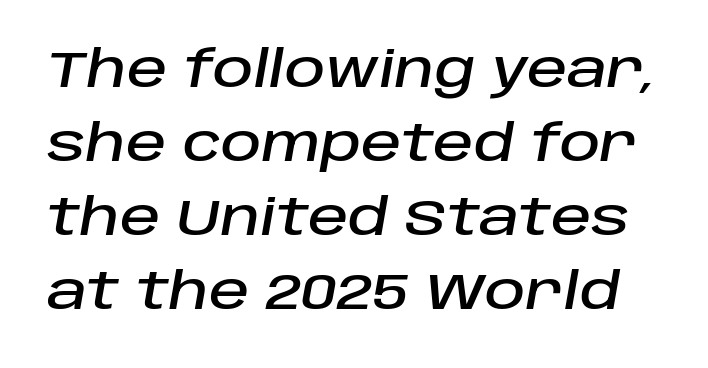
Q: Is the text italic (slanted)? A: Yes, it leans right by about 10 degrees.
Q: Is the text underlined? A: No.
Q: Is the spacing between letters normal or unusually wide? A: Normal.
Q: Is the spacing between lines tight, normal or loose? A: Normal.
Q: Width (condensed, normal, or wide)? A: Normal.
Q: Stroke contrast? A: Low.
Q: x-height? A: Large.
Q: Monospaced? A: No.
